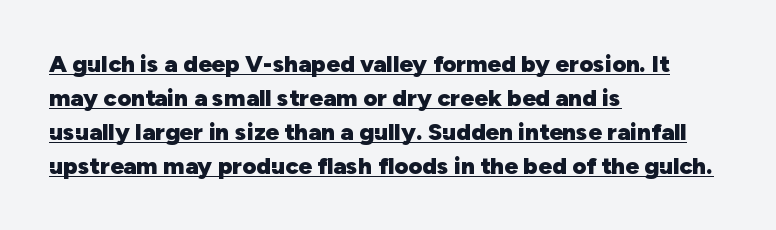
{"italic": "no", "bold": "yes", "underline": "yes", "align": "left", "line_spacing": "normal", "line_spacing_ratio": 1.42, "letter_spacing": "normal", "letter_spacing_em": 0.0, "glyph_px": 24}
